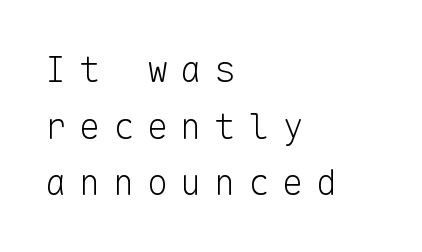
The image shows 36 px light sans-serif type, upright, monospaced; set left-aligned, normal line spacing (1.57x), unusually wide letter spacing (+0.34 em), not underlined; low stroke contrast and a medium x-height.
